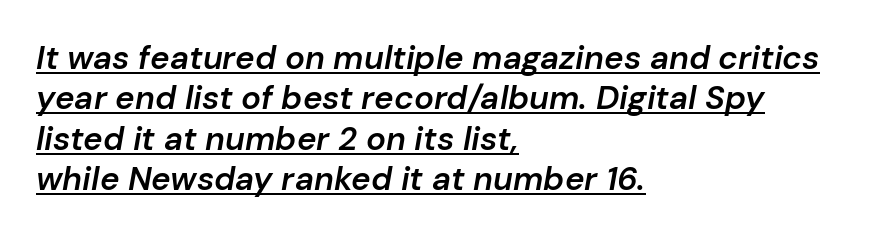
The image shows 33 px semibold type, italic (leaning right); set left-aligned, line spacing 1.22x, normal letter spacing, underlined; low stroke contrast and a medium x-height.
